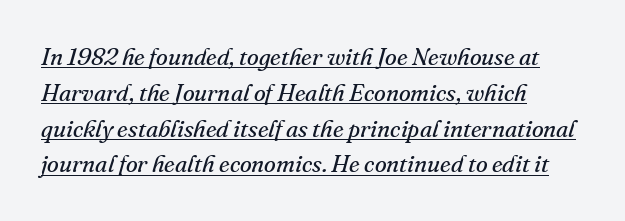
The image shows 24 px text type, italic (leaning right); set left-aligned, normal line spacing (1.49x), normal letter spacing, underlined.
